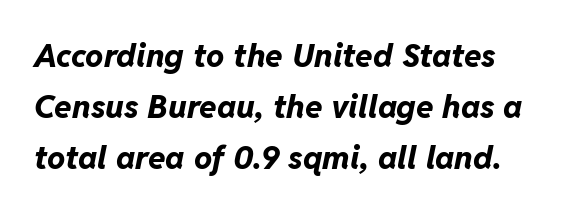
How would I describe the line gaps? Plain and ordinary. These lines are rendered in a variable-pitch font. Tracking value appears to be zero — textbook default spacing. The strokes are fattened all the way to bold.
